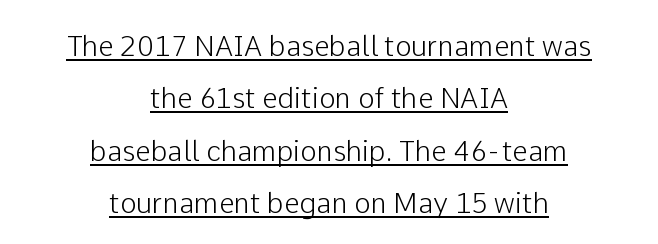
The image shows 28 px sans-serif type, upright; set centered, line spacing 1.87x, normal letter spacing, underlined; low stroke contrast and a medium x-height.
